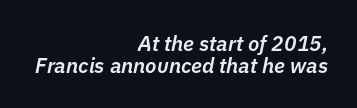
The image shows 21 px text type, italic (leaning right); set right-aligned, tight line spacing (1.04x), normal letter spacing, not underlined.
